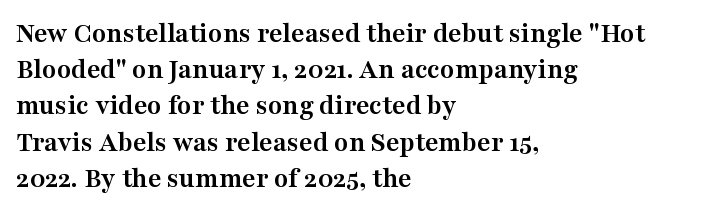
{"serif": "yes", "italic": "no", "bold": "yes", "weight": "semibold", "width": "wide", "stroke_contrast": "medium", "x_height": "medium", "monospaced": "no", "underline": "no", "align": "left", "line_spacing": "normal", "line_spacing_ratio": 1.25, "letter_spacing": "normal", "letter_spacing_em": 0.0, "glyph_px": 29}
